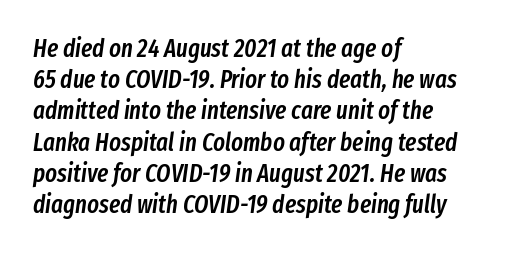
{"italic": "yes", "lean": "right", "slant_degrees": 8, "bold": "semi", "underline": "no", "align": "left", "line_spacing": "normal", "line_spacing_ratio": 1.25, "letter_spacing": "normal", "letter_spacing_em": 0.0, "glyph_px": 25}
